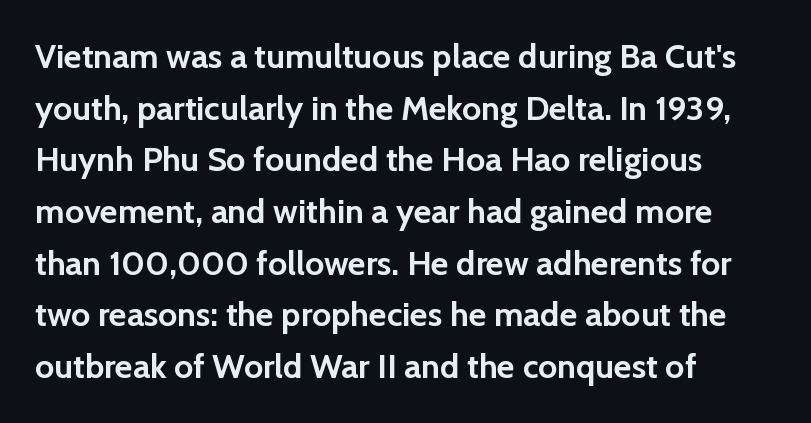
Q: Is the text bold? A: Yes.
Q: Is the text italic (slanted)? A: No, it is upright.
Q: Is the typeface a serif or a sans-serif typeface? A: Sans-serif.
Q: Is the text underlined? A: No.
Q: How is the paragraph aligned? A: Left-aligned.
Q: Is the spacing between letters normal or unusually wide? A: Normal.
Q: Is the spacing between lines tight, normal or loose? A: Normal.
Q: Width (condensed, normal, or wide)? A: Normal.
Q: Stroke contrast? A: Low.
Q: x-height? A: Medium.
Q: Monospaced? A: No.
